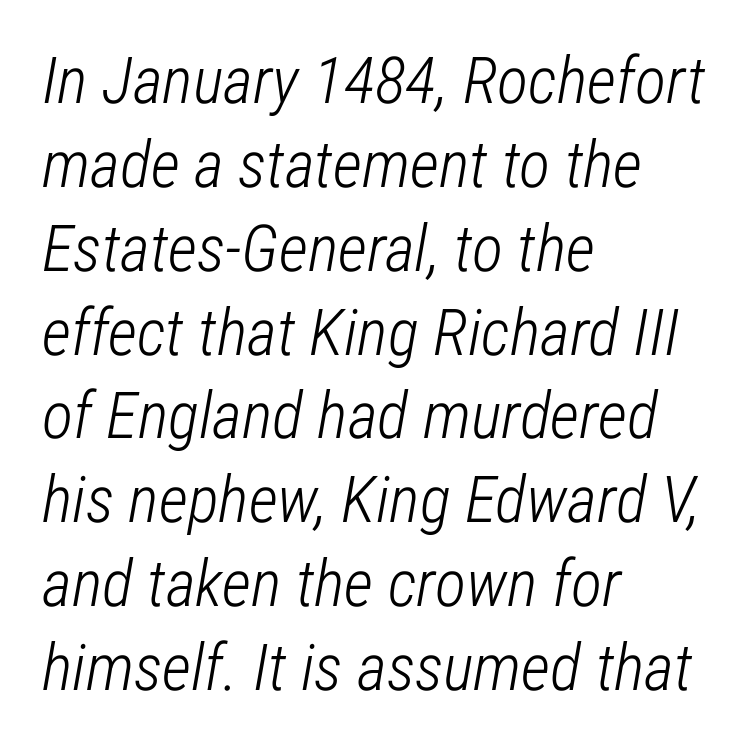
Q: Is the text bold? A: No.
Q: Is the text italic (slanted)? A: Yes, it leans right by about 12 degrees.
Q: Is the text underlined? A: No.
Q: How is the paragraph aligned? A: Left-aligned.
Q: Is the spacing between letters normal or unusually wide? A: Normal.
Q: Is the spacing between lines tight, normal or loose? A: Normal.
Q: Width (condensed, normal, or wide)? A: Condensed.
Q: Stroke contrast? A: Low.
Q: x-height? A: Medium.
Q: Monospaced? A: No.
